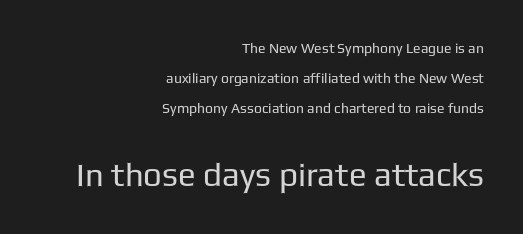
The image shows 33 px regular-weight sans-serif type, upright; set right-aligned, loose line spacing (2.14x), normal letter spacing, not underlined; the second (bottom) block is 2.36x larger; low stroke contrast and a medium x-height.
